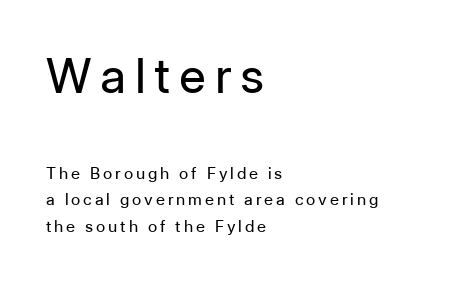
The image shows 48 px regular-weight sans-serif type, upright; set left-aligned, normal line spacing (1.64x), not underlined; the first (top) block is 3.0x larger; low stroke contrast and a medium x-height.
